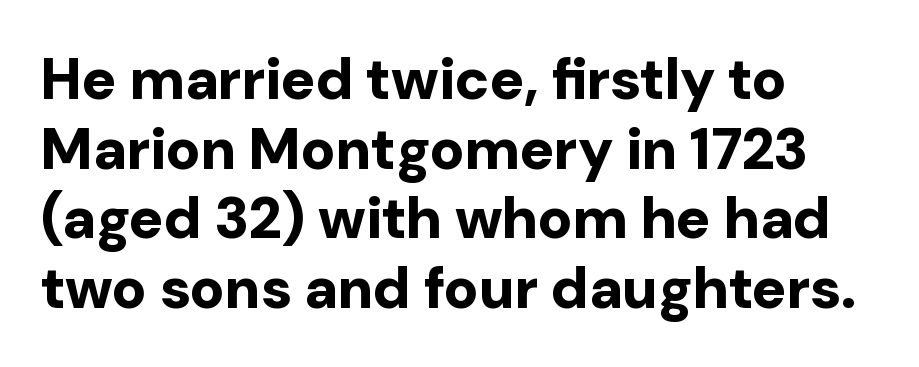
The font family rendered here belongs to the sans-serif group. Honestly, there is no underline to notice here at all. Here the glyphs are tracked normally, forming tight word shapes. These lines are set flush left with a ragged right edge. The specimen reads as upright at a glance.
